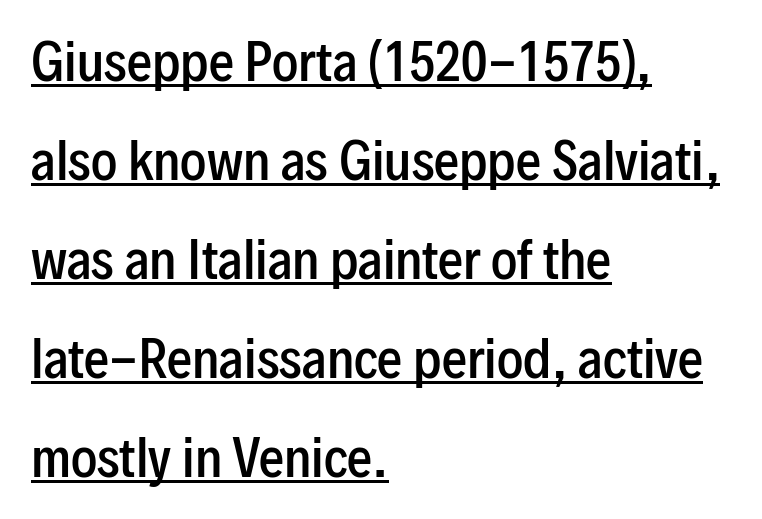
These lines are set flush left with a ragged right edge. Does a line run under the words? Yes, clearly. The font family rendered here belongs to the sans-serif group. Caption: semibold face, moderately heavy strokes. This sample uses plain, unmodified letter spacing. Note the varied advance widths — an 'i' is clearly narrower than an 'm'.
